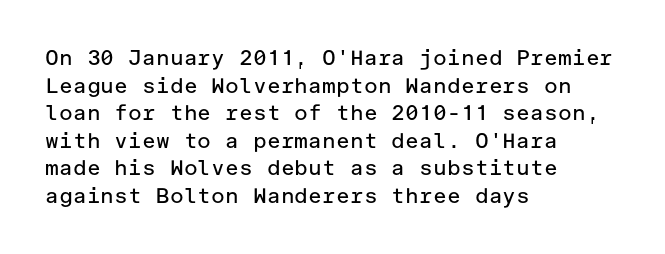
Teacher's note: observe the even left margin — that is flush-left alignment. The line texture is even and compact thanks to regular tracking. The lettering stays uniformly vertical, giving the passage a roman look. The baseline area is clear.
